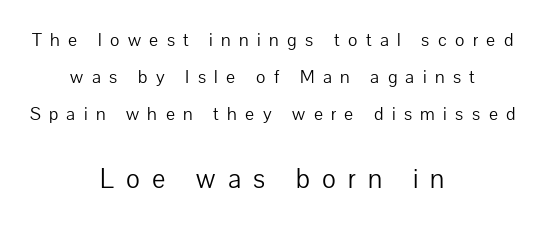
The image shows 28 px light sans-serif type, upright; set centered, loose line spacing (1.95x), unusually wide letter spacing (+0.44 em), not underlined; the second (bottom) block is 1.47x larger; low stroke contrast and a medium x-height.
